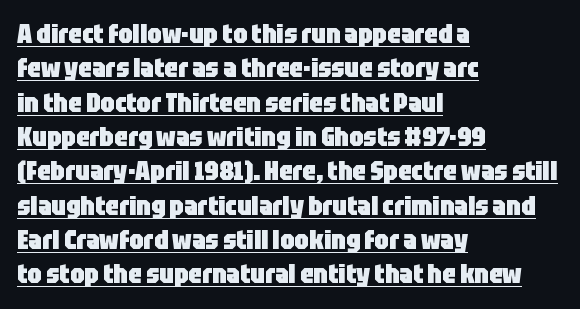
The image shows 26 px bold type, upright; set left-aligned, normal line spacing (1.32x), normal letter spacing, underlined.
